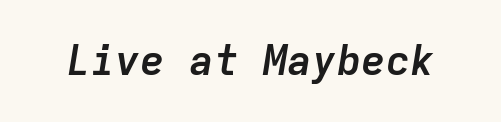
{"italic": "yes", "lean": "right", "slant_degrees": 9, "bold": "yes", "weight": "semibold", "width": "normal", "stroke_contrast": "low", "x_height": "medium", "monospaced": "yes", "underline": "no", "letter_spacing": "normal", "letter_spacing_em": 0.0, "glyph_px": 41}
